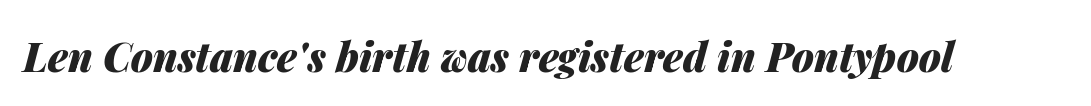
The lettering tilts uniformly, giving the passage an italic look. Only glyphs here, with clear space below each row. You could not count columns in this text — the font is proportionally spaced. You'd pick this weight for a headline — it's a proper bold. Look at the tracking — it's just the regular setting, nothing added.
